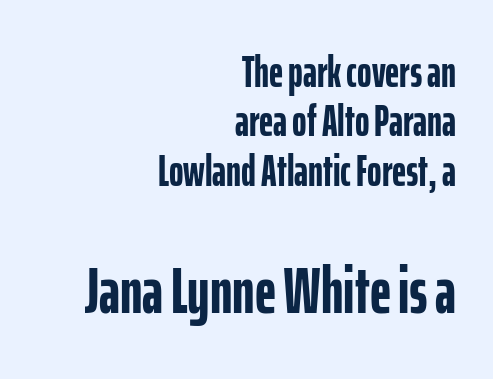
{"serif": "no", "italic": "no", "bold": "yes", "weight": "semibold", "width": "condensed", "stroke_contrast": "low", "x_height": "medium", "monospaced": "no", "underline": "no", "align": "right", "line_spacing": "tight", "line_spacing_ratio": 1.12, "letter_spacing": "normal", "letter_spacing_em": 0.0, "larger_block": "second", "size_ratio": 1.5, "glyph_px": 66}
